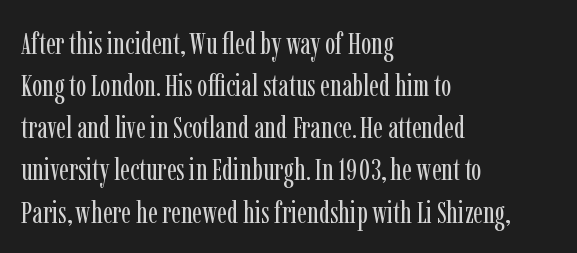
{"serif": "yes", "italic": "no", "bold": "no", "weight": "regular", "width": "condensed", "stroke_contrast": "low", "x_height": "medium", "monospaced": "no", "underline": "no", "align": "left", "line_spacing": "normal", "line_spacing_ratio": 1.36, "letter_spacing": "normal", "letter_spacing_em": 0.0, "glyph_px": 31}
